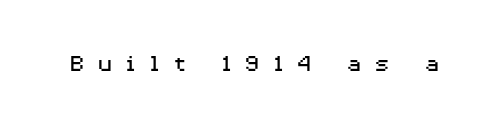
Q: Is the text bold? A: No.
Q: Is the text italic (slanted)? A: No, it is upright.
Q: Is the text underlined? A: No.
Q: Is the spacing between letters normal or unusually wide? A: Unusually wide.
